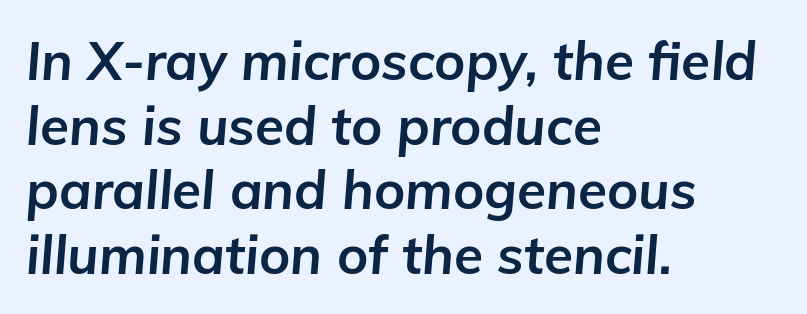
Heavy-handed strokes throughout: this text is bold. Plain, unruled lines of type. Designer's note — italics engaged. The letters sit at their default tracking, neither squeezed nor spread. You could not count columns in this text — the font is proportionally spaced. Alignment: flush left.
